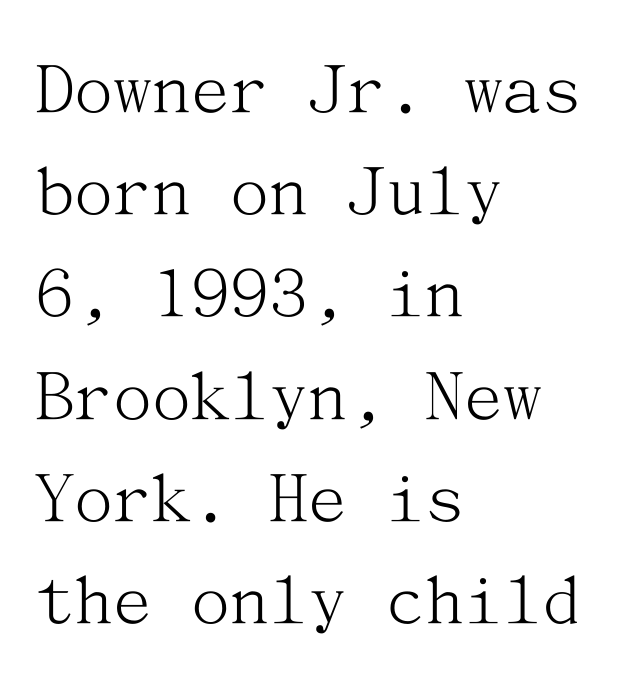
Q: Is the text bold? A: No.
Q: Is the text italic (slanted)? A: No, it is upright.
Q: Is the typeface a serif or a sans-serif typeface? A: Serif.
Q: Is the text underlined? A: No.
Q: How is the paragraph aligned? A: Left-aligned.
Q: Is the spacing between letters normal or unusually wide? A: Normal.
Q: Is the spacing between lines tight, normal or loose? A: Normal.
Q: Width (condensed, normal, or wide)? A: Normal.
Q: Stroke contrast? A: Medium.
Q: x-height? A: Medium.
